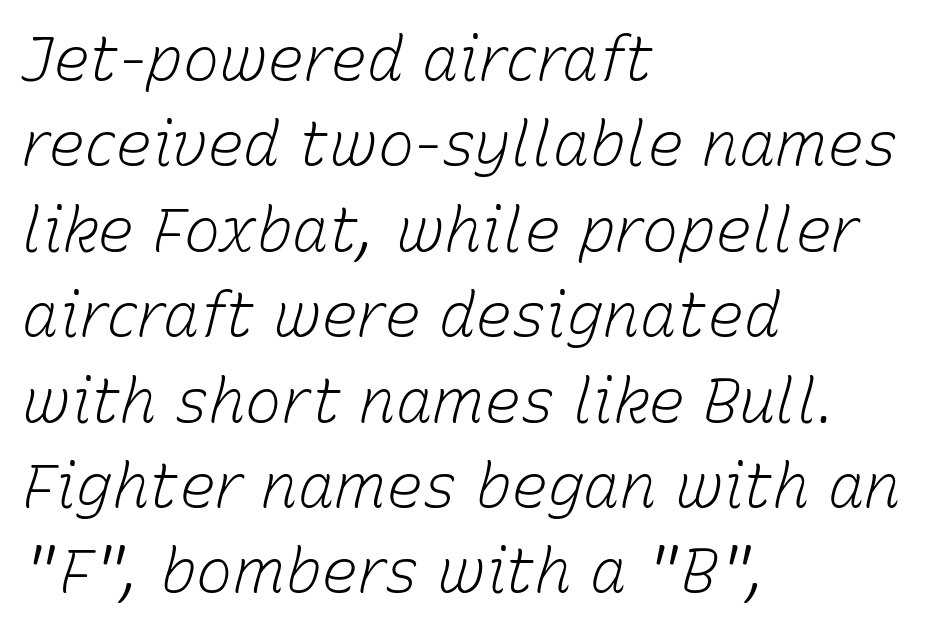
Q: Is the text bold? A: No.
Q: Is the text italic (slanted)? A: Yes, it leans right by about 15 degrees.
Q: Is the text underlined? A: No.
Q: How is the paragraph aligned? A: Left-aligned.
Q: Is the spacing between letters normal or unusually wide? A: Normal.
Q: Is the spacing between lines tight, normal or loose? A: Normal.
Q: Width (condensed, normal, or wide)? A: Normal.
Q: Stroke contrast? A: Low.
Q: x-height? A: Medium.
Q: Monospaced? A: No.
